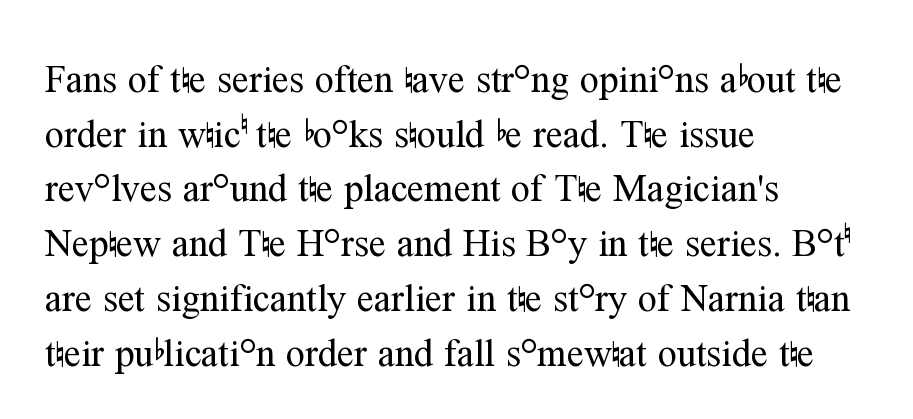
Examine the stroke ends and you'll spot serifs. Note the varied advance widths — an 'i' is clearly narrower than an 'm'. Vertical stems look standard width or narrower in stroke. Typeset ragged right — the left edge is the straight one.
